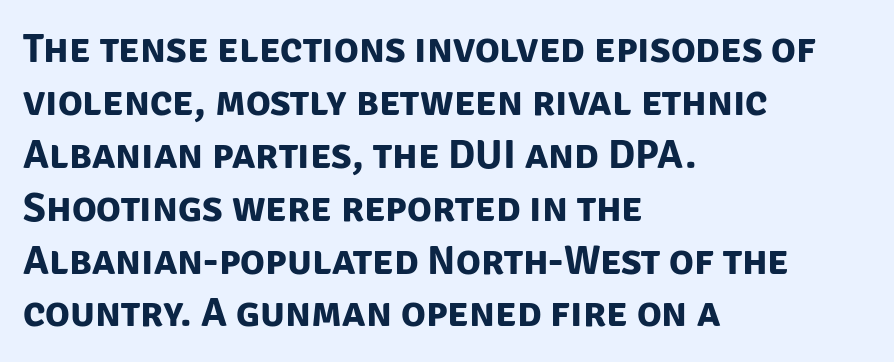
All the whitespace from short lines collects on the right. These lines are rendered in a variable-pitch font. Students, note that the glyphs here touch the page at normal intervals. The passage shown stacks its lines at a standard gap. Glance below the letters and you will spot only blank space.
